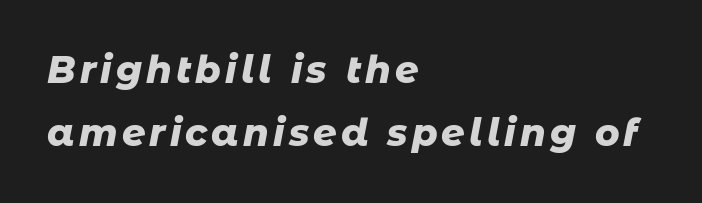
{"italic": "yes", "lean": "right", "slant_degrees": 11, "bold": "yes", "weight": "heavy", "width": "normal", "stroke_contrast": "low", "x_height": "medium", "monospaced": "no", "underline": "no", "align": "left", "line_spacing": "normal", "line_spacing_ratio": 1.69, "glyph_px": 37}
